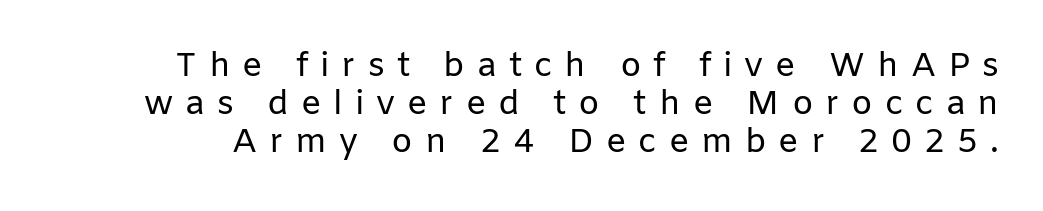
The glyphs are unaccompanied by any horizontal stroke below them. Character widths vary here, with narrow letters taking less room than wide ones. Does extra space separate the letters? Yes, quite a lot of it. This sample uses a sans-serif face. The typography opts for an upright posture over an oblique one.
